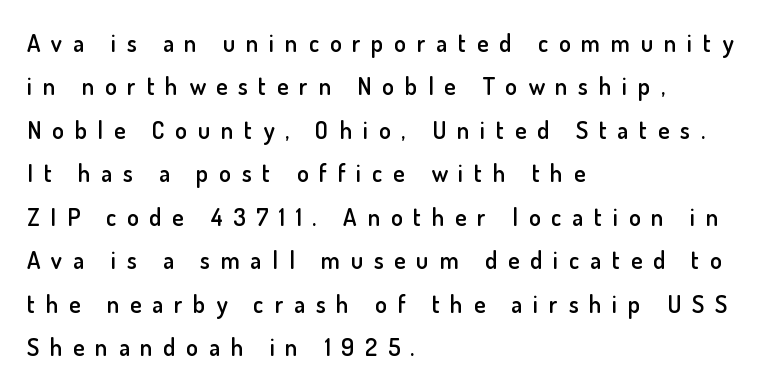
Q: Is the text bold? A: Semi-bold.
Q: Is the text italic (slanted)? A: No, it is upright.
Q: Is the text underlined? A: No.
Q: How is the paragraph aligned? A: Left-aligned.
Q: Is the spacing between letters normal or unusually wide? A: Unusually wide.
